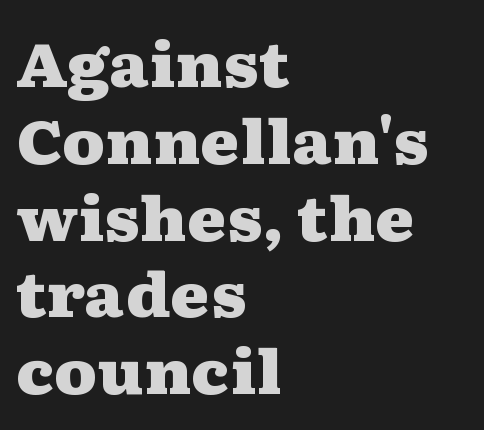
{"serif": "yes", "italic": "no", "bold": "yes", "weight": "heavy", "width": "wide", "stroke_contrast": "medium", "x_height": "medium", "monospaced": "no", "underline": "no", "align": "left", "line_spacing": "normal", "line_spacing_ratio": 1.28, "letter_spacing": "normal", "letter_spacing_em": 0.0, "glyph_px": 60}
